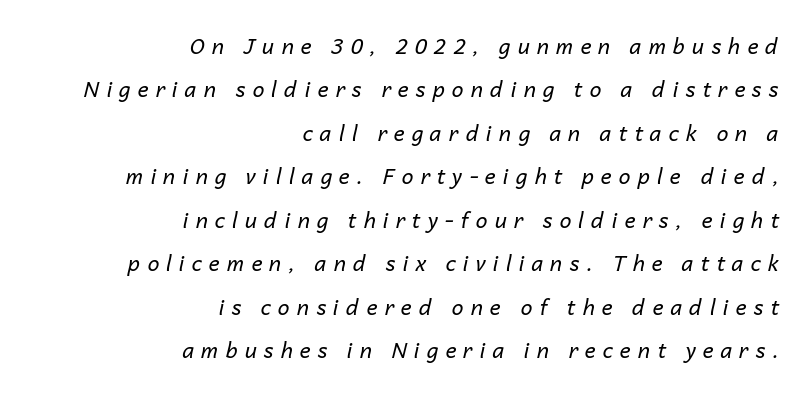
The lettering tilts uniformly, giving the passage an italic look. Alignment: flush right. Any mark beneath the type? The region is blank. Substantial extra tracking has been applied to these lines.
